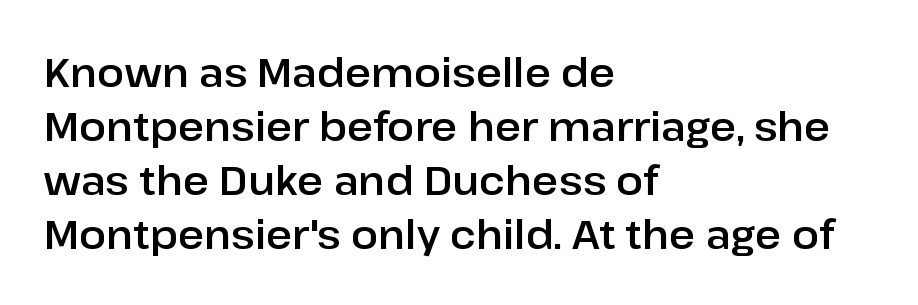
The image shows 40 px sans-serif type, upright; set left-aligned, normal line spacing (1.35x), normal letter spacing, not underlined; low stroke contrast and a medium x-height.
